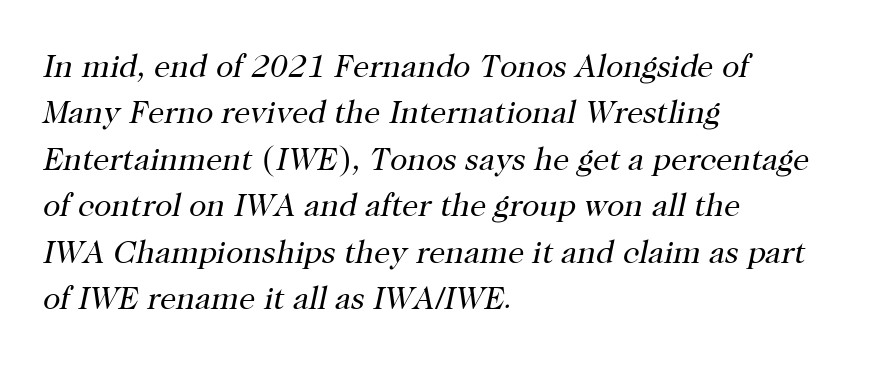
The image shows 32 px regular-weight serif type, italic (leaning right); set left-aligned, normal line spacing (1.45x), normal letter spacing, not underlined; high stroke contrast and a medium x-height.
